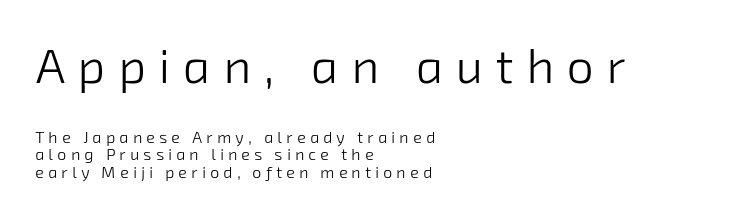
Q: Is the text bold? A: No.
Q: Is the typeface a serif or a sans-serif typeface? A: Sans-serif.
Q: Is the text underlined? A: No.
Q: How is the paragraph aligned? A: Left-aligned.
Q: Is the spacing between letters normal or unusually wide? A: Unusually wide.
Q: Is the spacing between lines tight, normal or loose? A: Tight.
Q: Which block of text is set in a larger size, the first (top) or the second (bottom)? A: The first (top) one.
Q: Width (condensed, normal, or wide)? A: Normal.
Q: Stroke contrast? A: Low.
Q: x-height? A: Medium.
Q: Monospaced? A: No.
